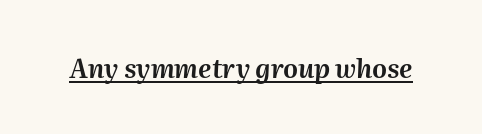
{"italic": "yes", "lean": "right", "slant_degrees": 2, "underline": "yes", "letter_spacing": "normal", "letter_spacing_em": 0.0, "glyph_px": 26}
